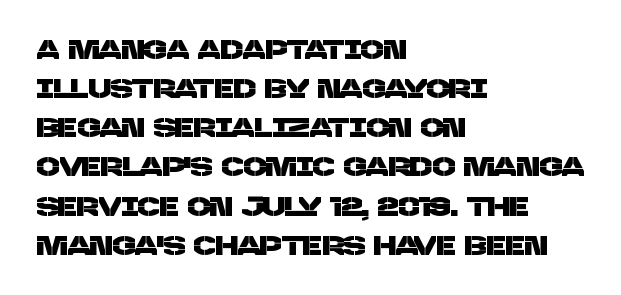
Q: Is the text underlined? A: No.
Q: How is the paragraph aligned? A: Left-aligned.
Q: Is the spacing between letters normal or unusually wide? A: Normal.
Q: Is the spacing between lines tight, normal or loose? A: Normal.
